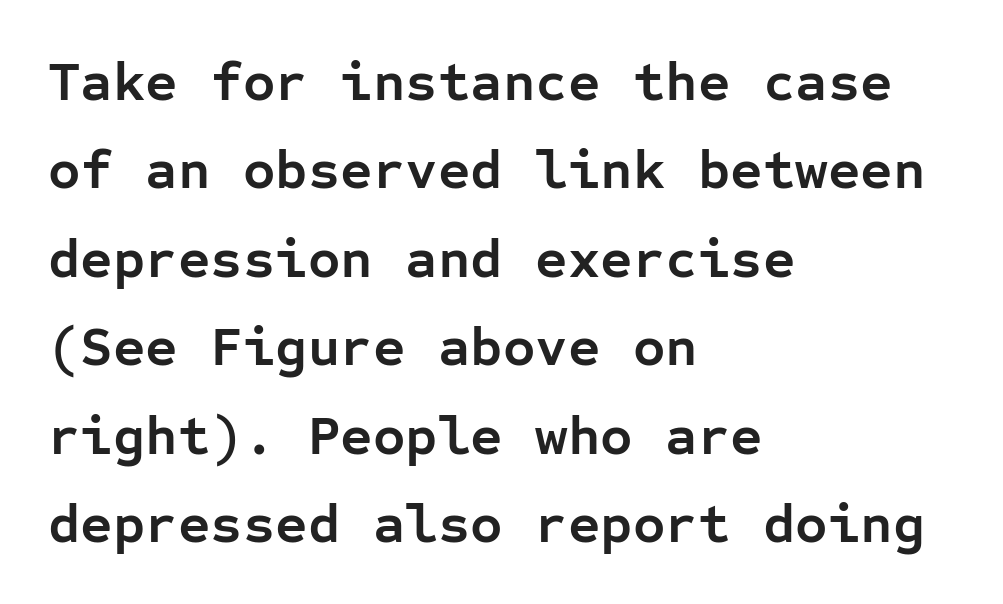
Q: Is the text bold? A: Yes.
Q: Is the text italic (slanted)? A: No, it is upright.
Q: Is the typeface a serif or a sans-serif typeface? A: Sans-serif.
Q: Is the text underlined? A: No.
Q: How is the paragraph aligned? A: Left-aligned.
Q: Is the spacing between letters normal or unusually wide? A: Normal.
Q: Is the spacing between lines tight, normal or loose? A: Normal.
Q: Width (condensed, normal, or wide)? A: Normal.
Q: Stroke contrast? A: Low.
Q: x-height? A: Medium.
Q: Monospaced? A: Yes.
